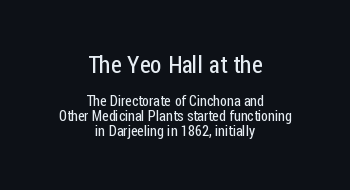
Q: Is the text bold? A: No.
Q: Is the text italic (slanted)? A: No, it is upright.
Q: Is the text underlined? A: No.
Q: How is the paragraph aligned? A: Centered.
Q: Is the spacing between letters normal or unusually wide? A: Normal.
Q: Is the spacing between lines tight, normal or loose? A: Tight.
Q: Which block of text is set in a larger size, the first (top) or the second (bottom)? A: The first (top) one.
